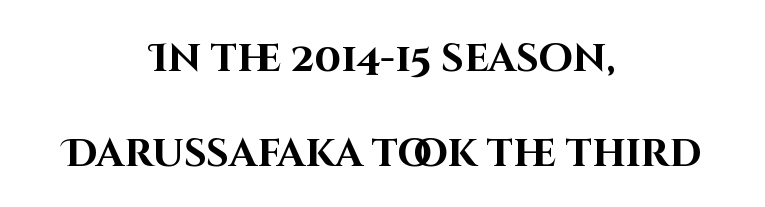
The image shows 39 px bold sans-serif type, upright; set centered, loose line spacing (2.44x), normal letter spacing, not underlined; high stroke contrast and a large x-height.
